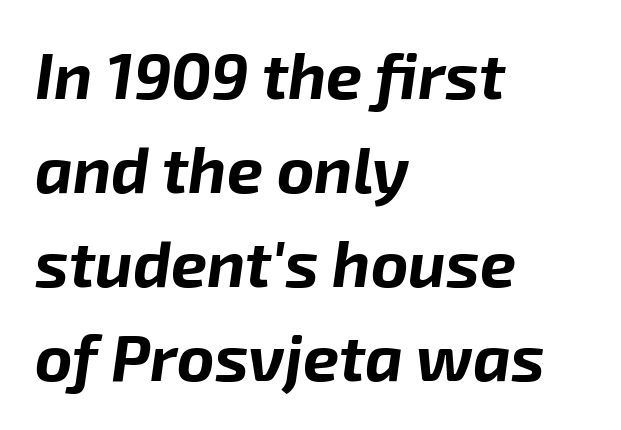
These lines stack with their left ends in a neat column. The leading is moderate, giving the passage an even texture. You could not count columns in this text — the font is proportionally spaced. This sample uses plain, unmodified letter spacing. The specimen reads as italic at a glance.
